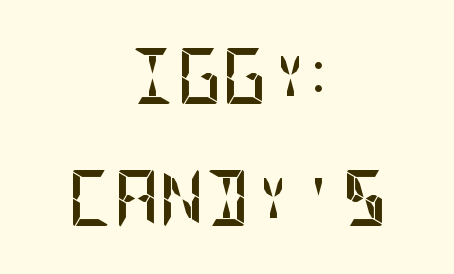
The image shows 56 px semibold, condensed sans-serif type, upright; set centered, loose line spacing (2.17x), normal letter spacing, not underlined; low stroke contrast and a large x-height.
